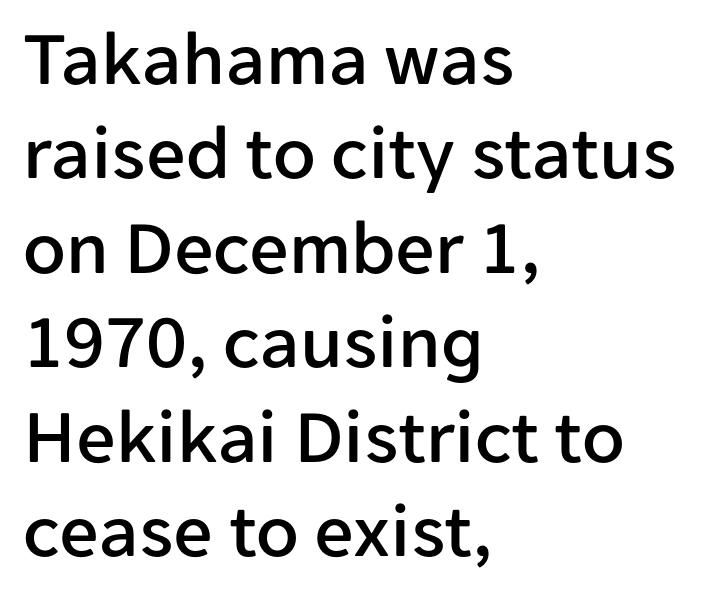
{"serif": "no", "italic": "no", "width": "normal", "stroke_contrast": "low", "x_height": "medium", "monospaced": "no", "underline": "no", "align": "left", "line_spacing_ratio": 1.21, "letter_spacing": "normal", "letter_spacing_em": 0.0, "glyph_px": 78}
